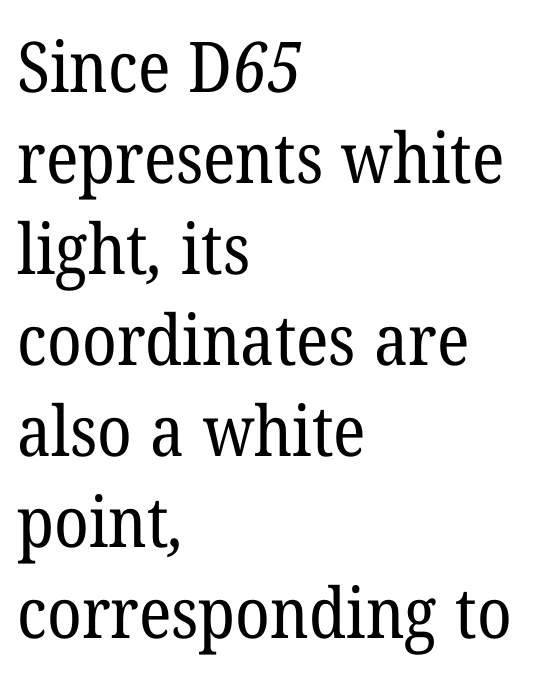
{"serif": "yes", "bold": "no", "weight": "regular", "width": "normal", "stroke_contrast": "low", "x_height": "medium", "monospaced": "no", "underline": "no", "align": "left", "line_spacing": "normal", "line_spacing_ratio": 1.3, "letter_spacing": "normal", "letter_spacing_em": 0.0, "glyph_px": 70}
